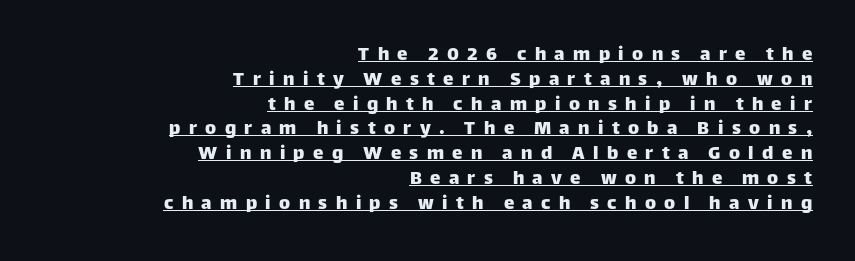
The image shows 21 px text type, upright; set right-aligned, line spacing 1.18x, unusually wide letter spacing (+0.4 em), underlined.
